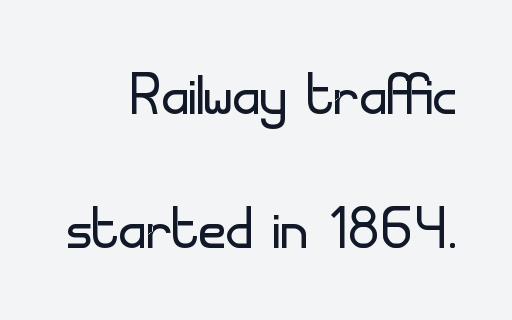
The image shows 75 px light sans-serif type, upright; set line spacing 1.79x, normal letter spacing, not underlined; low stroke contrast and a small x-height.
